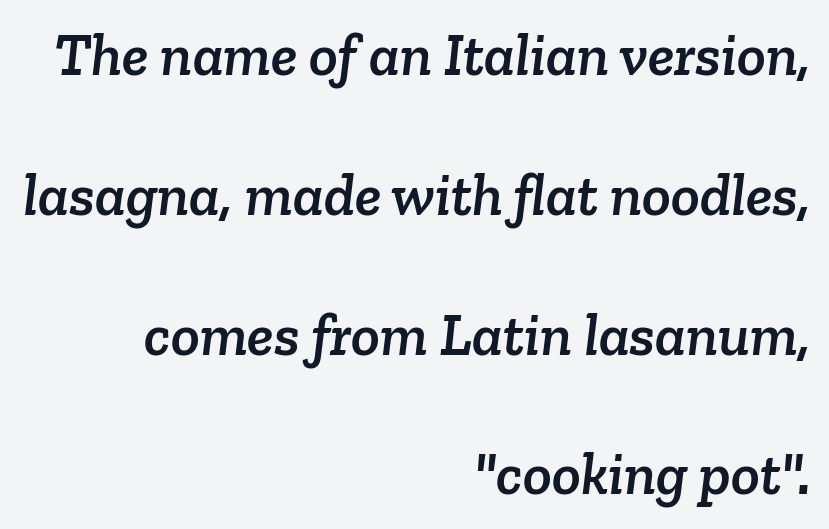
{"serif": "yes", "width": "normal", "stroke_contrast": "low", "x_height": "medium", "monospaced": "no", "underline": "no", "align": "right", "line_spacing": "loose", "line_spacing_ratio": 2.33, "letter_spacing": "normal", "letter_spacing_em": 0.0, "glyph_px": 60}
